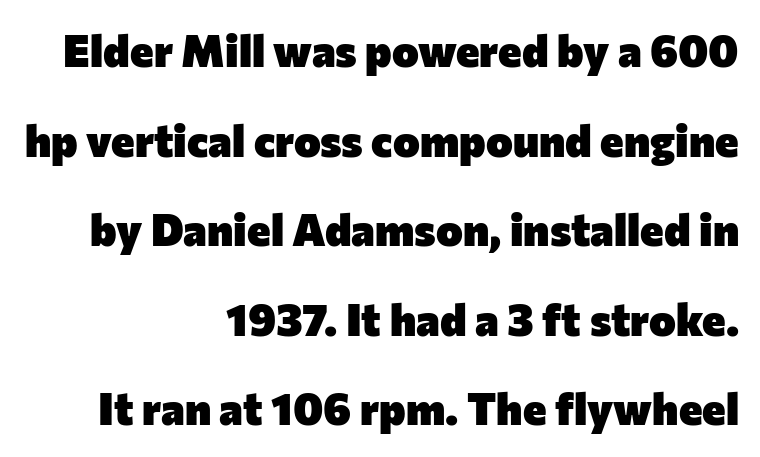
{"serif": "no", "italic": "no", "bold": "yes", "weight": "heavy", "width": "normal", "stroke_contrast": "low", "x_height": "medium", "monospaced": "no", "underline": "no", "align": "right", "line_spacing": "loose", "line_spacing_ratio": 1.99, "letter_spacing": "normal", "letter_spacing_em": 0.0, "glyph_px": 45}
